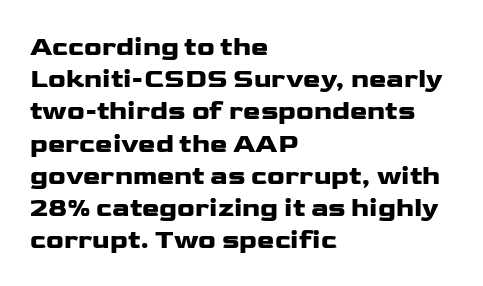
{"italic": "no", "underline": "no", "align": "left", "line_spacing_ratio": 1.24, "letter_spacing": "normal", "letter_spacing_em": 0.0, "glyph_px": 26}
